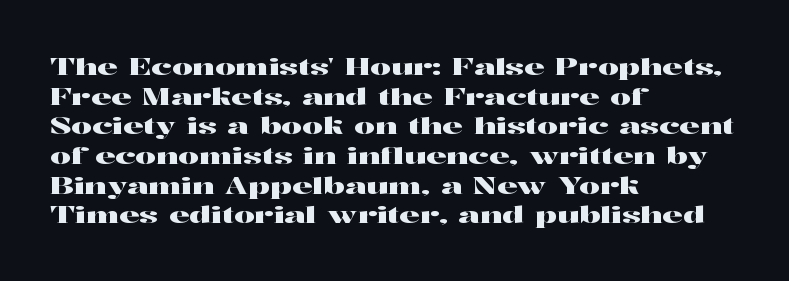
{"italic": "no", "underline": "no", "align": "left", "line_spacing": "normal", "line_spacing_ratio": 1.29, "letter_spacing": "normal", "letter_spacing_em": 0.0, "glyph_px": 23}
